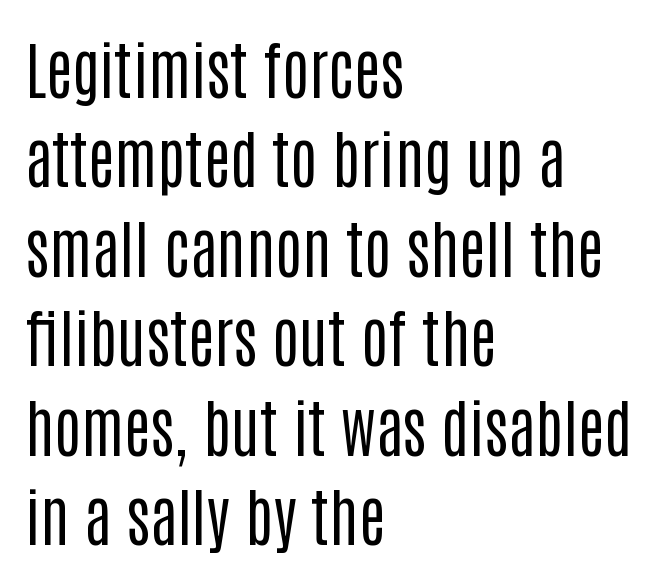
Q: Is the text bold? A: No.
Q: Is the text italic (slanted)? A: No, it is upright.
Q: Is the typeface a serif or a sans-serif typeface? A: Sans-serif.
Q: Is the text underlined? A: No.
Q: How is the paragraph aligned? A: Left-aligned.
Q: Is the spacing between letters normal or unusually wide? A: Normal.
Q: Is the spacing between lines tight, normal or loose? A: Normal.
Q: Width (condensed, normal, or wide)? A: Condensed.
Q: Stroke contrast? A: Low.
Q: x-height? A: Large.
Q: Monospaced? A: No.
